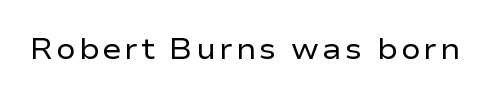
Look at the bottom of the vertical strokes: they stop flat, with no serifs. The strokes are not fattened; the text isn't bold. Unlike italic type, these characters show no tilt at all. These lines are rendered in a variable-pitch font. Decoration check: the copy has no underline.
